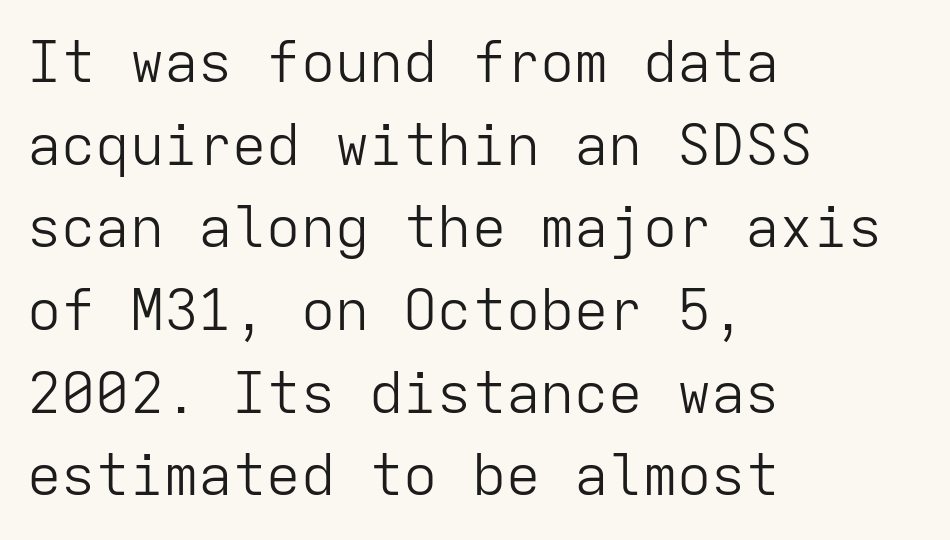
The paragraph has a hard left edge and a soft right edge. Has an underline been added? It has not. The glyphs in this specimen are sans serif. Posture: upright roman. Heft: none added — not bold. You could count columns in this text — the font is strictly monospaced.
